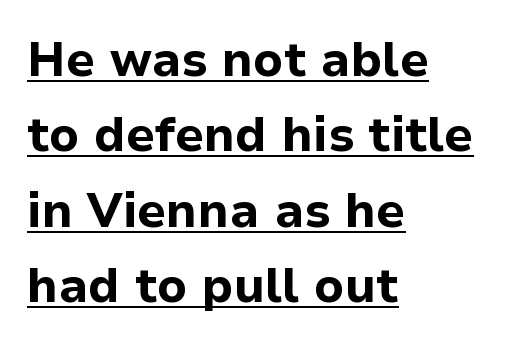
The image shows 48 px bold sans-serif type, upright; set left-aligned, normal line spacing (1.57x), normal letter spacing, underlined; low stroke contrast and a medium x-height.
